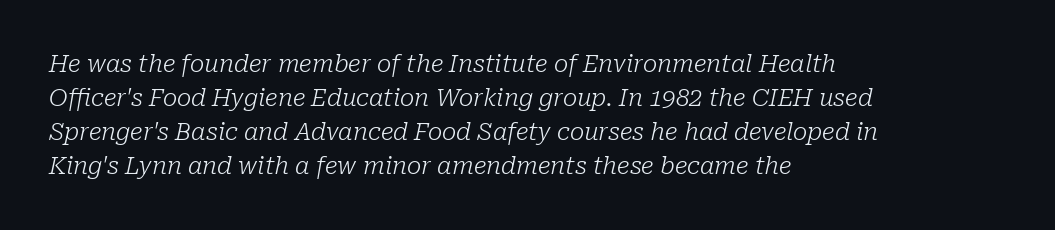
Typeset ragged right — the left edge is the straight one. Underline: absent. Looking at the ascenders, they clearly lean. The lines sit at an ordinary, default distance from one another. Is the letter spacing exaggerated? No — it looks like the ordinary default. Stem width sits at or under what a default text font uses.
